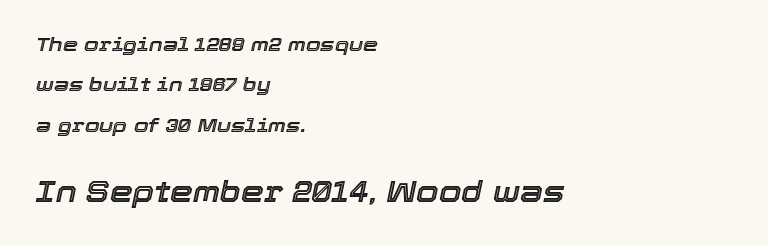
The image shows 29 px text type, italic (leaning right); set left-aligned, loose line spacing (2.12x), normal letter spacing, not underlined; the second (bottom) block is 1.53x larger; a medium x-height.
